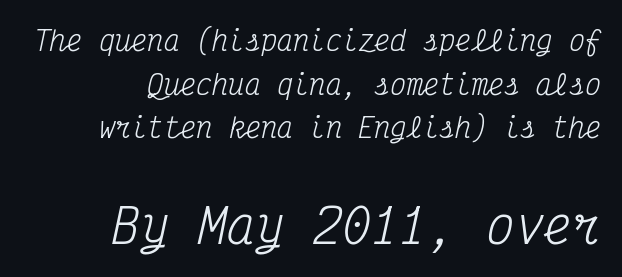
{"serif": "yes", "italic": "yes", "lean": "right", "slant_degrees": 12, "bold": "no", "weight": "regular", "width": "condensed", "stroke_contrast": "medium", "x_height": "medium", "monospaced": "yes", "underline": "no", "align": "right", "line_spacing": "normal", "line_spacing_ratio": 1.62, "letter_spacing": "normal", "letter_spacing_em": 0.0, "larger_block": "second", "size_ratio": 1.78, "glyph_px": 48}
